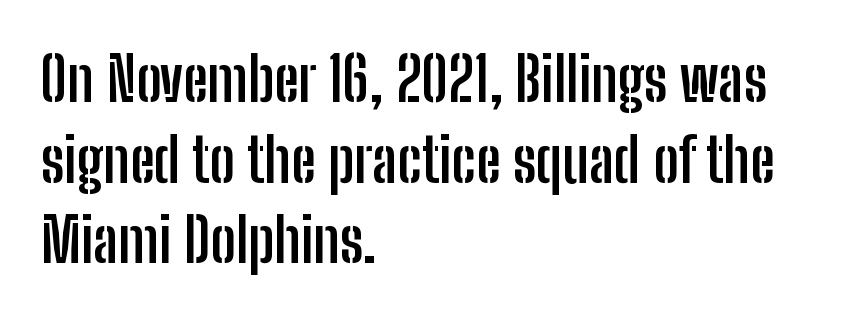
Default kerning and tracking; the words read as compact shapes. Here the designer chose a conventional face with non-uniform glyph widths. This sample uses a sans-serif face. If you drew a line through each stem, it would be perfectly vertical. Set as a true bold cut, around the 700 mark.
